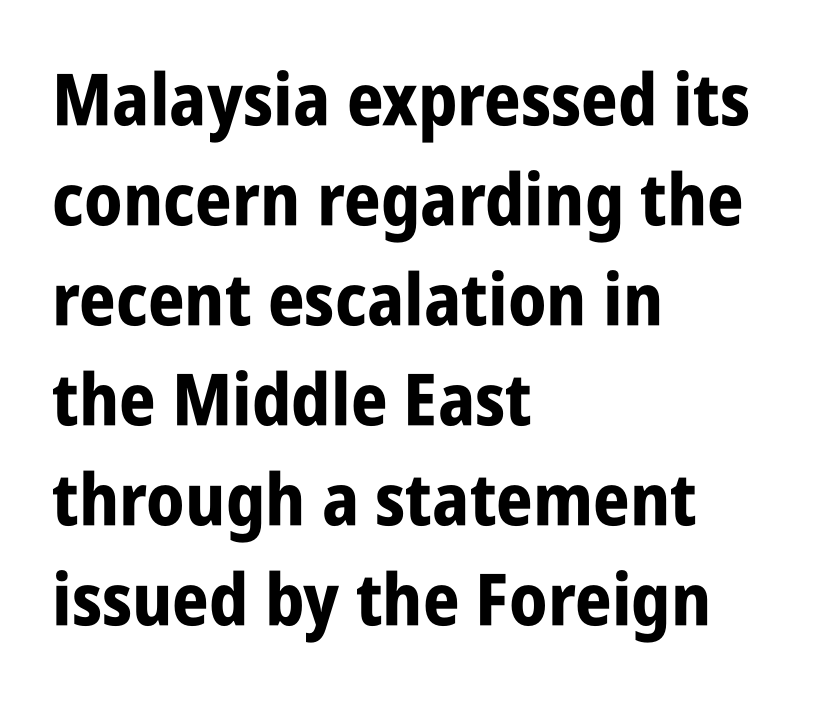
Is there any slant? The stems are plumb. Horizontal bands of white between lines are of average thickness. This is heavy type, rendered in bold. The typesetter chose a ragged-right arrangement here. The type family on display is of the sans-serif kind. Compared with typical body copy, the letter spacing here is the same.
